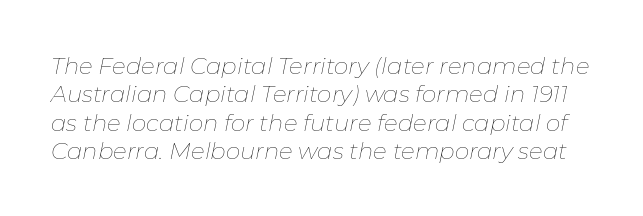
Descenders are the only things crossing below the line. The type is set solid horizontally, with unmodified tracking. Is the type heavy? It reads as light-to-regular instead. A typesetter would mark this as italic.
